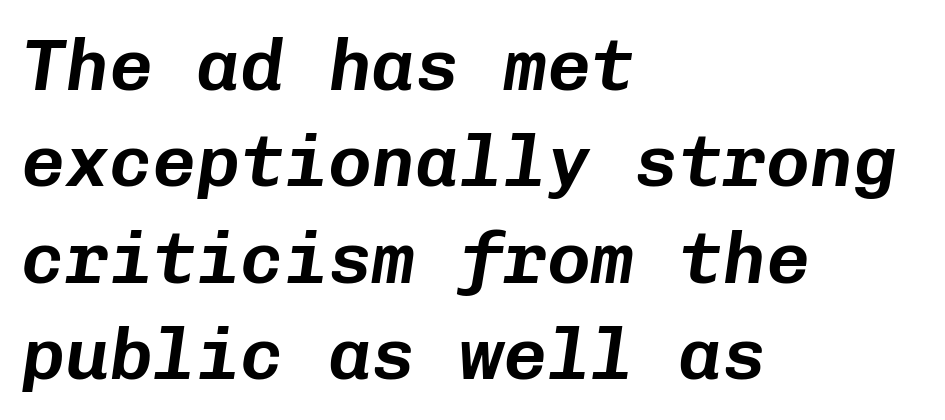
The image shows 73 px text type, italic (leaning right), monospaced; set left-aligned, normal line spacing (1.32x), normal letter spacing, not underlined; low stroke contrast and a medium x-height.
